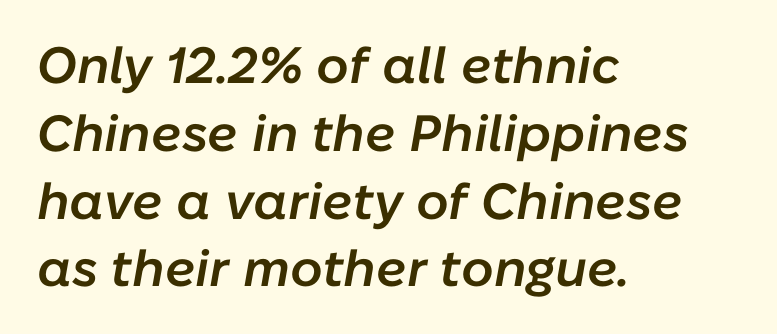
The image shows 51 px semibold type, italic (leaning right); set left-aligned, normal line spacing (1.33x), normal letter spacing, not underlined; low stroke contrast and a medium x-height.
